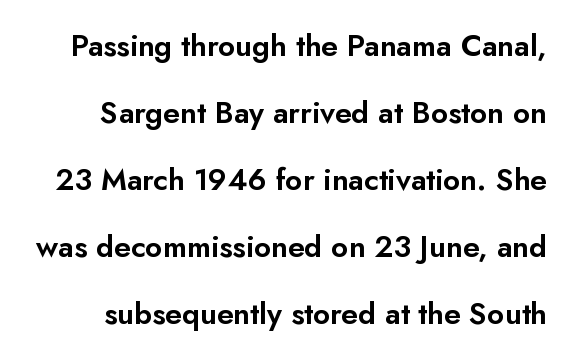
The image shows 30 px sans-serif type, upright; set loose line spacing (2.23x), normal letter spacing, not underlined; low stroke contrast and a small x-height.
